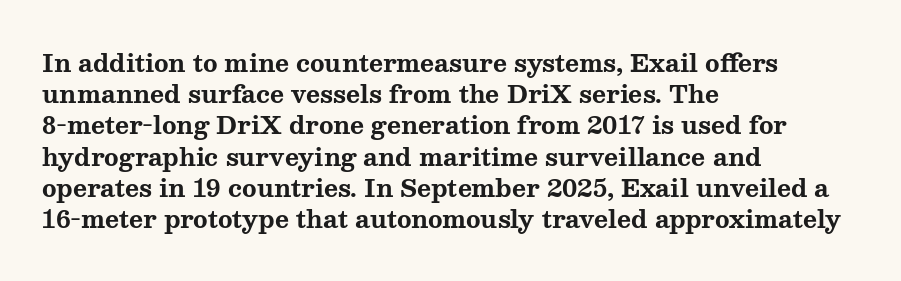
{"italic": "no", "bold": "yes", "underline": "no", "align": "left", "line_spacing": "normal", "line_spacing_ratio": 1.3, "letter_spacing": "normal", "letter_spacing_em": 0.0, "glyph_px": 24}
